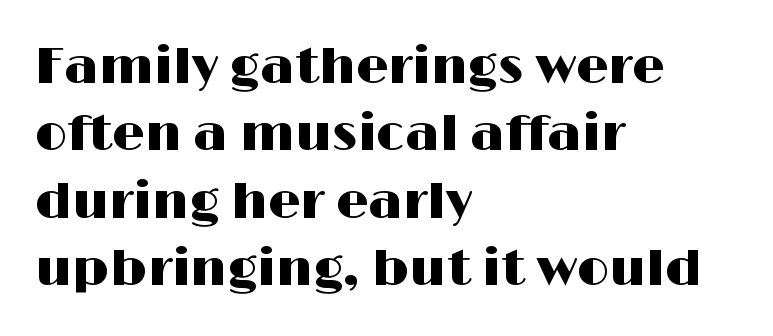
The image shows 51 px wide sans-serif type, upright; set left-aligned, normal line spacing (1.32x), normal letter spacing, not underlined; high stroke contrast and a medium x-height.
